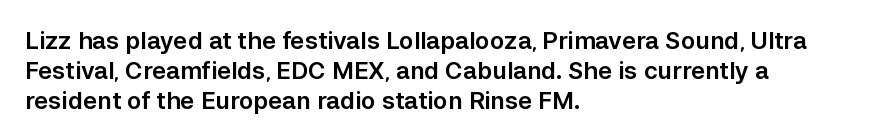
The lines in this sample share a left origin and differ only in where they stop. Tracking here is standard; glyphs follow each other at the usual distance. How would I describe the line gaps? Plain and ordinary. You can tell it's not italic because the verticals are truly vertical.
